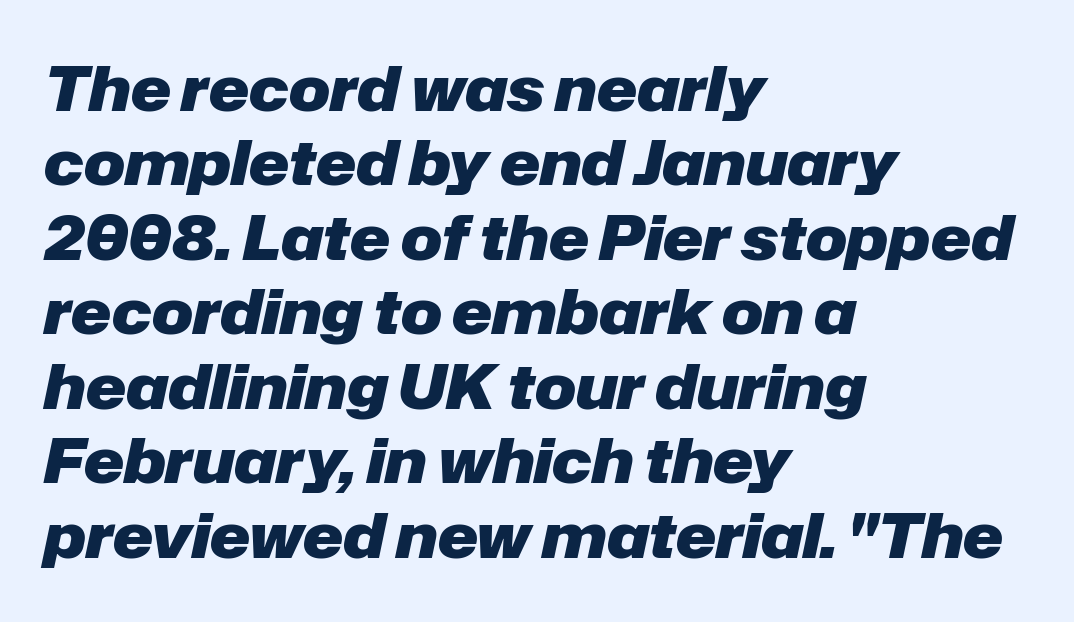
{"italic": "yes", "lean": "right", "slant_degrees": 12, "bold": "yes", "weight": "heavy", "width": "normal", "stroke_contrast": "low", "x_height": "medium", "monospaced": "no", "underline": "no", "align": "left", "line_spacing_ratio": 1.22, "letter_spacing": "normal", "letter_spacing_em": 0.0, "glyph_px": 61}
